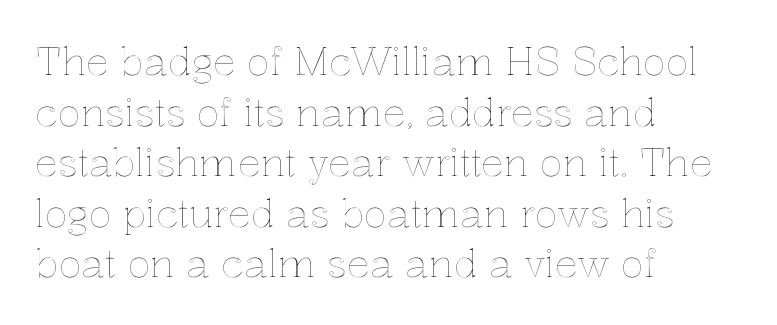
Normally led — the rows are evenly, conventionally spaced. Underline: absent. Does extra space separate the letters? No, they use regular spacing. This is the regular roman posture of the typeface. You could not count columns in this text — the font is proportionally spaced. Reading down the block, your eye returns to a fixed left position each line.
